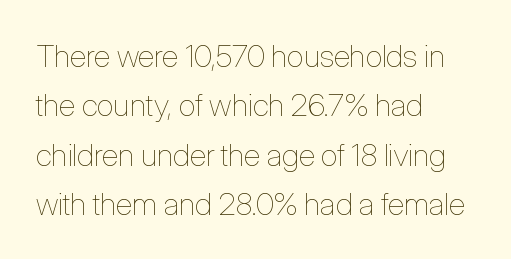
{"italic": "no", "bold": "no", "weight": "thin", "width": "condensed", "stroke_contrast": "low", "x_height": "medium", "monospaced": "no", "underline": "no", "align": "left", "line_spacing": "normal", "line_spacing_ratio": 1.59, "letter_spacing": "normal", "letter_spacing_em": 0.0, "glyph_px": 31}
